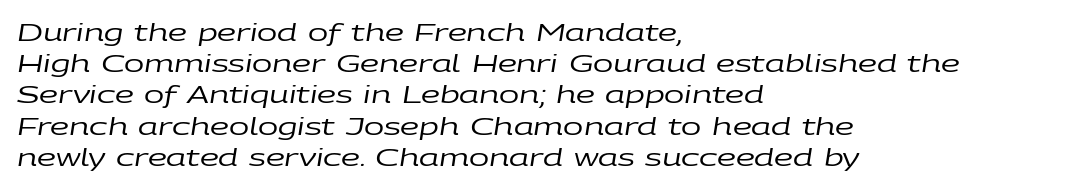
The image shows 24 px text type, italic (leaning right); set left-aligned, normal line spacing (1.3x), normal letter spacing, not underlined.
